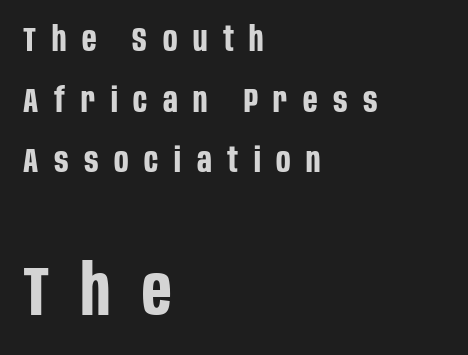
The image shows 69 px bold, condensed sans-serif type, upright; set left-aligned, line spacing 1.78x, unusually wide letter spacing (+0.46 em), not underlined; the second (bottom) block is 2.03x larger; low stroke contrast and a large x-height.
